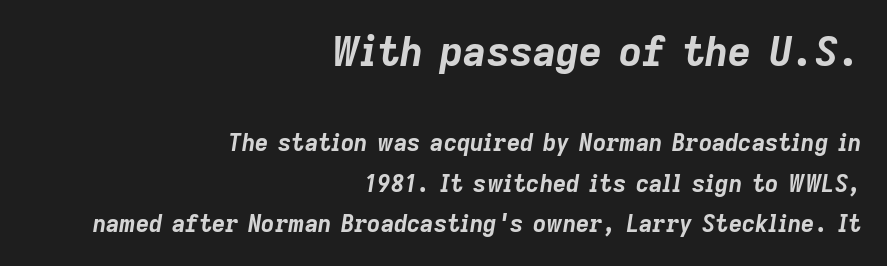
Q: Is the text bold? A: Yes.
Q: Is the text italic (slanted)? A: Yes, it leans right by about 9 degrees.
Q: Is the text underlined? A: No.
Q: How is the paragraph aligned? A: Right-aligned.
Q: Is the spacing between letters normal or unusually wide? A: Normal.
Q: Which block of text is set in a larger size, the first (top) or the second (bottom)? A: The first (top) one.
Q: Width (condensed, normal, or wide)? A: Normal.
Q: Stroke contrast? A: Low.
Q: x-height? A: Medium.
Q: Monospaced? A: No.
